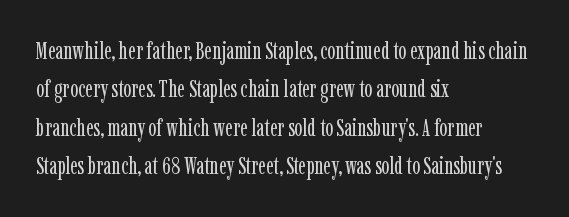
{"italic": "no", "bold": "no", "underline": "no", "align": "left", "line_spacing": "normal", "line_spacing_ratio": 1.6, "letter_spacing": "normal", "letter_spacing_em": 0.0, "glyph_px": 24}
